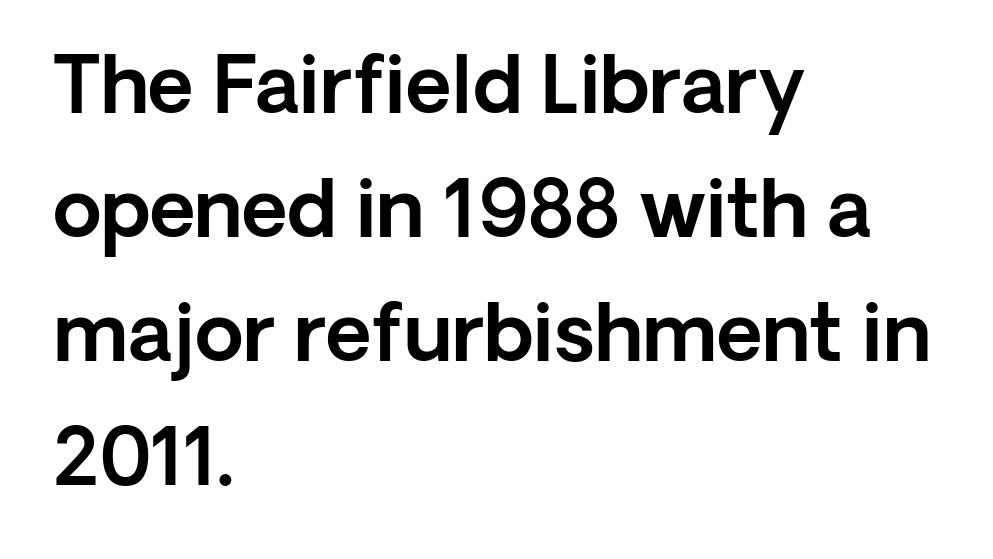
Is this a fixed-width face? No — the glyphs have proportional, varying widths. How would I describe the line gaps? Plain and ordinary. In terms of posture, this sample is upright. Beneath every word, the page is bare.
